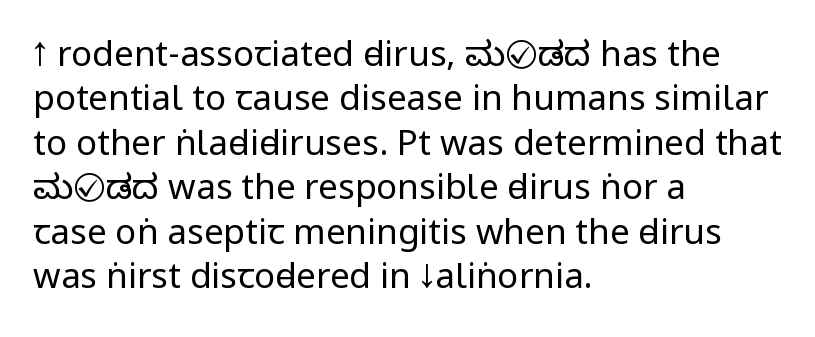
The face looks like a standard text weight, possibly lighter. Compared with typical paragraphs, the rows here are spaced about the same. Think of a printed novel: that variable character pitch is what you see here. Unlike italic type, these characters show no tilt at all. Where is the straight margin? On the left. Compared with typical body copy, the letter spacing here is the same.
